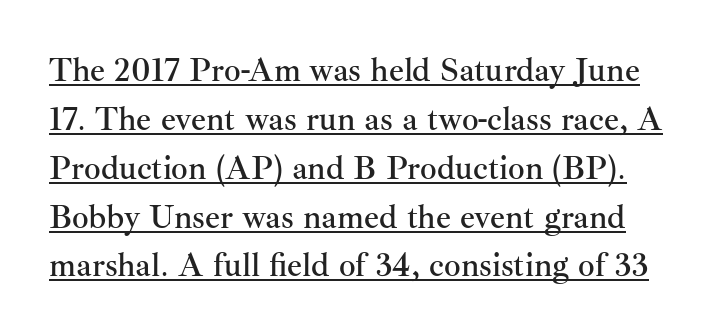
The image shows 33 px serif type, upright; set normal line spacing (1.48x), normal letter spacing, underlined; medium stroke contrast and a small x-height.
